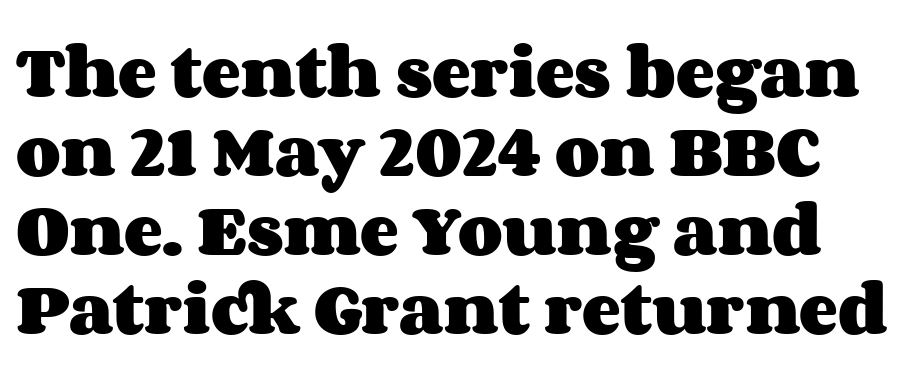
Q: Is the text bold? A: Yes.
Q: Is the text italic (slanted)? A: No, it is upright.
Q: Is the text underlined? A: No.
Q: Is the spacing between letters normal or unusually wide? A: Normal.
Q: Is the spacing between lines tight, normal or loose? A: Normal.
Q: Width (condensed, normal, or wide)? A: Wide.
Q: Stroke contrast? A: Medium.
Q: x-height? A: Large.
Q: Monospaced? A: No.
